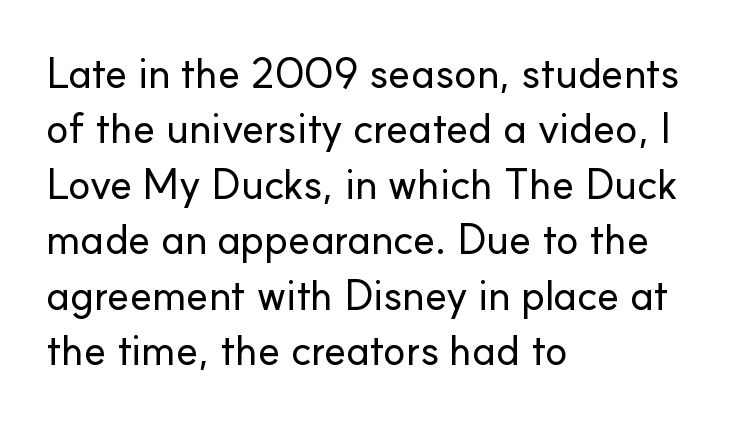
The image shows 42 px sans-serif type, upright; set left-aligned, normal line spacing (1.32x), normal letter spacing, not underlined; low stroke contrast and a small x-height.
